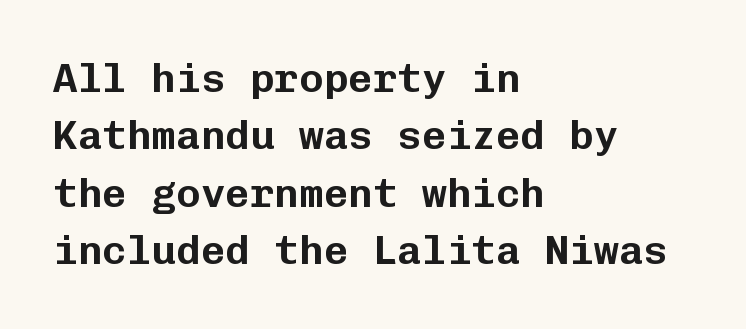
{"serif": "no", "italic": "no", "width": "normal", "stroke_contrast": "low", "x_height": "medium", "monospaced": "yes", "underline": "no", "align": "left", "line_spacing": "normal", "line_spacing_ratio": 1.4, "letter_spacing": "normal", "letter_spacing_em": 0.0, "glyph_px": 41}
